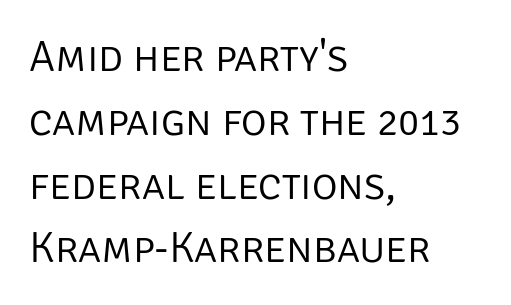
The image shows 44 px light sans-serif type, upright; set left-aligned, normal line spacing (1.45x), normal letter spacing, not underlined; low stroke contrast and a large x-height.
